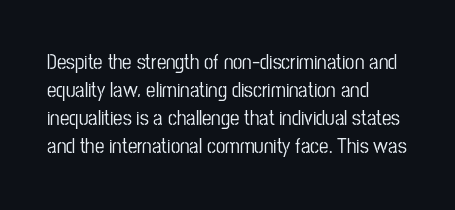
The image shows 21 px text type, upright; set left-aligned, normal line spacing (1.33x), normal letter spacing, not underlined.
